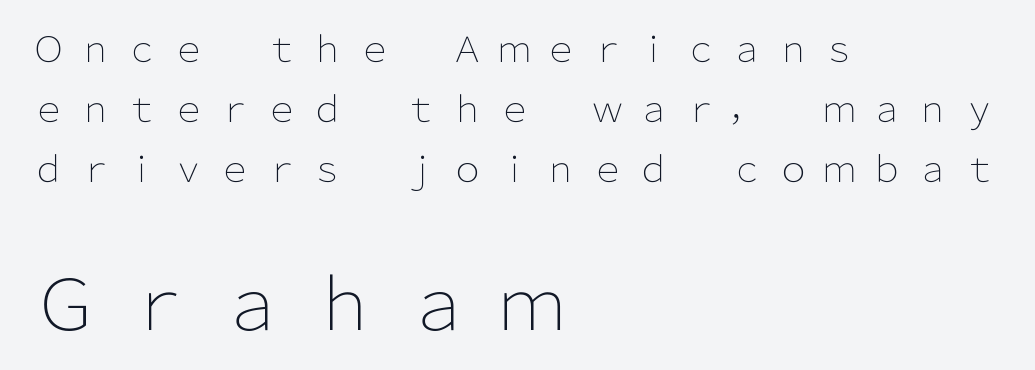
Short and long lines alike share a common starting point at left. Here the designer chose a conventional face with non-uniform glyph widths. Of the two passages, the one underneath uses the larger point size. The strip under each line holds only bare page. The passage shown has open, widely tracked lettering throughout. Serif or sans? Sans — the stroke terminals are bare.
